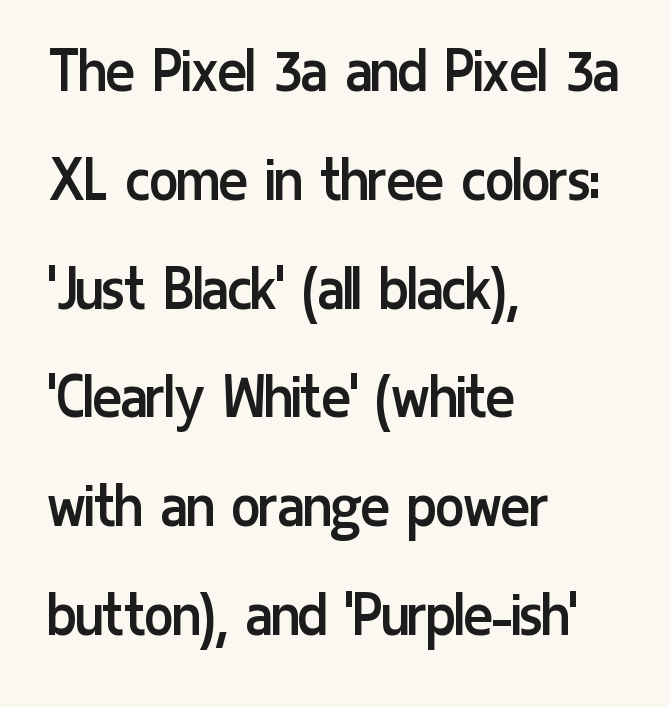
{"serif": "no", "italic": "no", "bold": "no", "weight": "regular", "width": "condensed", "stroke_contrast": "low", "x_height": "medium", "monospaced": "no", "underline": "no", "align": "left", "line_spacing": "normal", "line_spacing_ratio": 1.6, "letter_spacing": "normal", "letter_spacing_em": 0.0, "glyph_px": 68}
